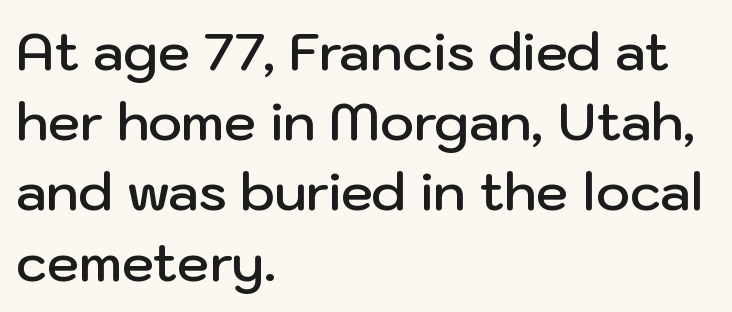
Do the characters align in a grid? No, the font is proportional. The horizontal fit of the characters is conventional and even. These lines are set flush left with a ragged right edge. The typeface chosen for these lines omits serifs. The strokes are fattened partway — semibold, not bold.
